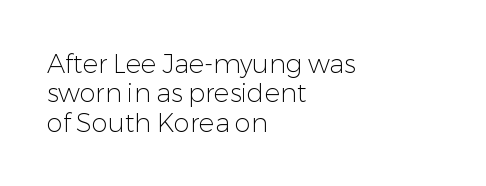
The image shows 26 px text type, upright; set left-aligned, tight line spacing (1.13x), normal letter spacing, not underlined.
